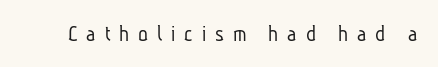
{"bold": "no", "underline": "no", "letter_spacing": "wide", "letter_spacing_em": 0.39, "glyph_px": 23}
